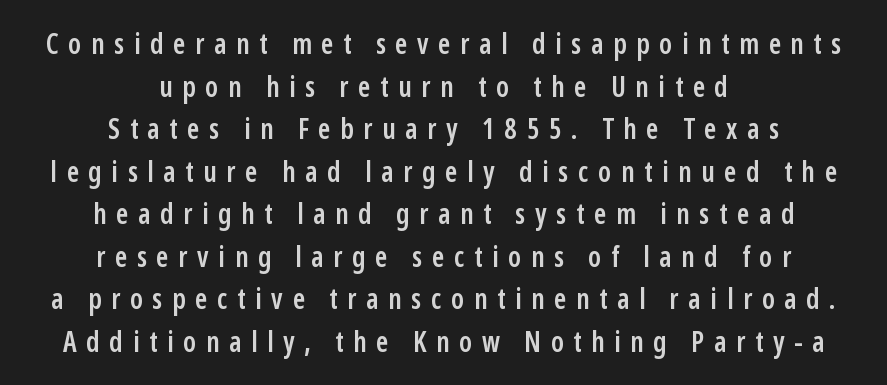
Looks like regular typesetting: each glyph gets only the width it needs. Classification — sans serif. Neither beginnings nor endings align; midpoints do. The space between consecutive lines is moderate.
